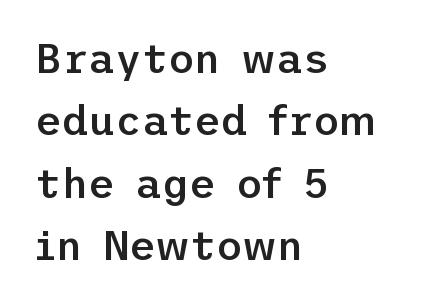
Q: Is the text bold? A: Semi-bold.
Q: Is the text italic (slanted)? A: No, it is upright.
Q: Is the typeface a serif or a sans-serif typeface? A: Sans-serif.
Q: Is the text underlined? A: No.
Q: How is the paragraph aligned? A: Left-aligned.
Q: Is the spacing between letters normal or unusually wide? A: Normal.
Q: Is the spacing between lines tight, normal or loose? A: Normal.
Q: Width (condensed, normal, or wide)? A: Normal.
Q: Stroke contrast? A: Low.
Q: x-height? A: Medium.
